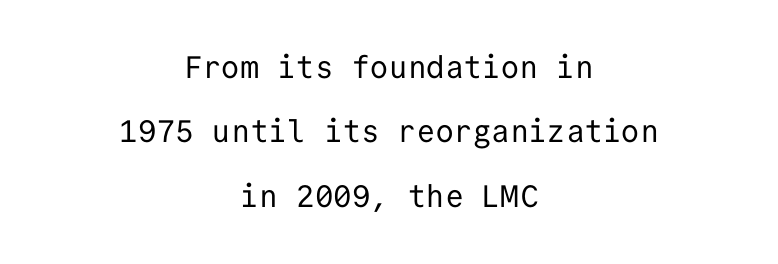
{"serif": "no", "italic": "no", "bold": "no", "weight": "regular", "width": "normal", "stroke_contrast": "low", "x_height": "medium", "monospaced": "yes", "underline": "no", "align": "center", "line_spacing": "loose", "line_spacing_ratio": 2.08, "letter_spacing": "normal", "letter_spacing_em": 0.0, "glyph_px": 31}
